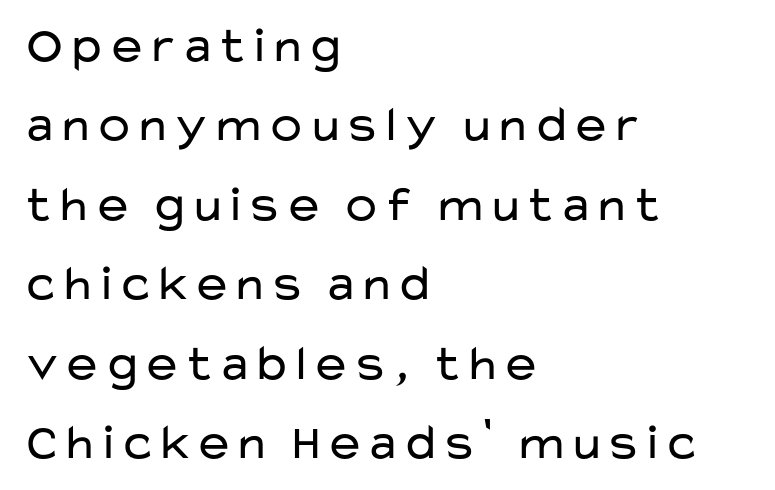
{"serif": "no", "italic": "no", "bold": "no", "weight": "regular", "width": "wide", "stroke_contrast": "low", "x_height": "medium", "monospaced": "no", "underline": "no", "align": "left", "line_spacing": "normal", "line_spacing_ratio": 1.59, "letter_spacing": "normal", "letter_spacing_em": 0.0, "glyph_px": 50}
